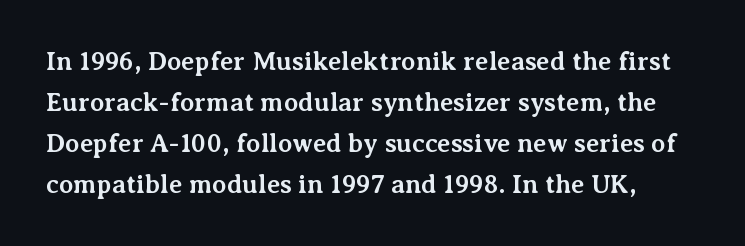
{"italic": "no", "bold": "yes", "underline": "no", "line_spacing": "normal", "line_spacing_ratio": 1.58, "letter_spacing": "normal", "letter_spacing_em": 0.0, "glyph_px": 26}
